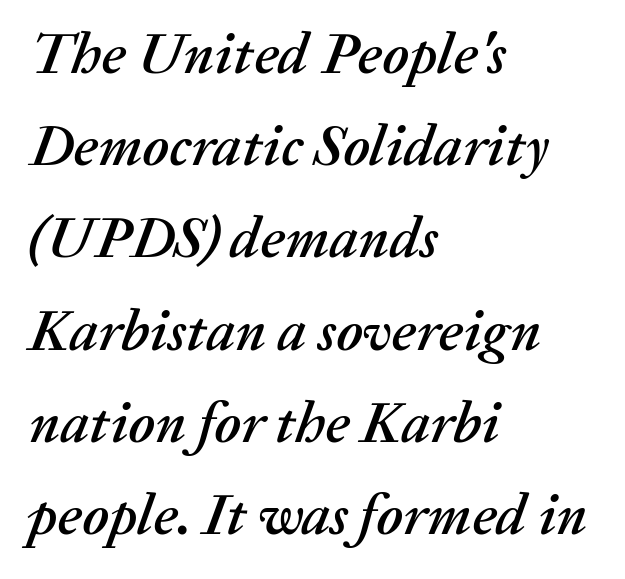
Looking at the ascenders, they clearly lean. No word sits above an underline. Letter spacing: default. Teacher's note: observe the even left margin — that is flush-left alignment. Is this a fixed-width face? No — the glyphs have proportional, varying widths. Does the leading feel generous? No, just average.
